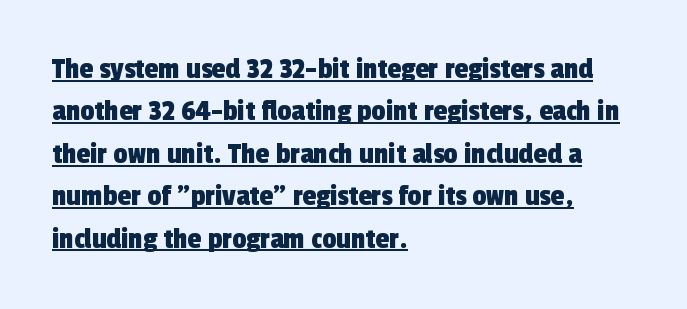
The image shows 31 px condensed sans-serif type; set left-aligned, normal line spacing (1.37x), normal letter spacing, underlined; a medium x-height.
